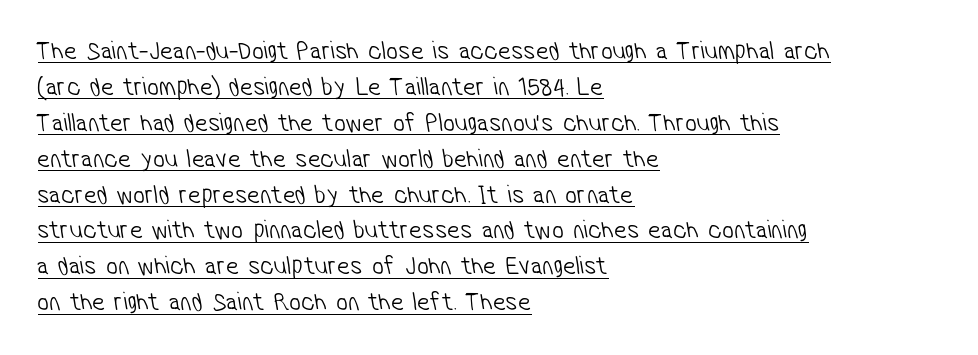
No extra ink here — the face is not bold. Short and long lines alike share a common starting point at left. There is no visible air inserted between adjacent glyphs. A rule runs beneath these lines of type. A typesetter would call this leading conventional body-copy spacing.
